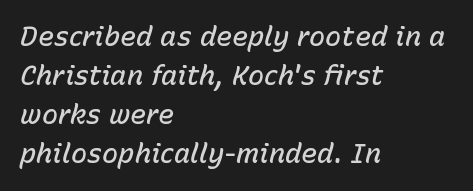
Q: Is the text bold? A: Semi-bold.
Q: Is the text italic (slanted)? A: Yes, it leans right by about 15 degrees.
Q: Is the text underlined? A: No.
Q: How is the paragraph aligned? A: Left-aligned.
Q: Is the spacing between letters normal or unusually wide? A: Normal.
Q: Is the spacing between lines tight, normal or loose? A: Normal.
